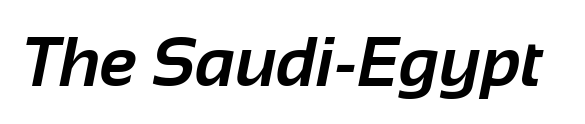
The image shows 69 px bold sans-serif type; set normal letter spacing, not underlined; low stroke contrast and a medium x-height.
